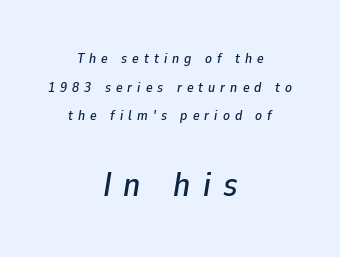
No word sits above an underline. The leading is generous, giving the passage an open texture. You could not count columns in this text — the font is proportionally spaced. Tracking here is generous; glyphs stand well apart from one another. The axis of the letterforms is tilted away from vertical. The whitespace from short lines is split evenly between both sides.
